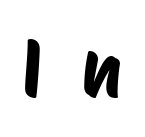
Q: Is the typeface a serif or a sans-serif typeface? A: Sans-serif.
Q: Is the text underlined? A: No.
Q: Is the spacing between letters normal or unusually wide? A: Unusually wide.
Q: Width (condensed, normal, or wide)? A: Condensed.
Q: Stroke contrast? A: Low.
Q: x-height? A: Large.
Q: Monospaced? A: No.
